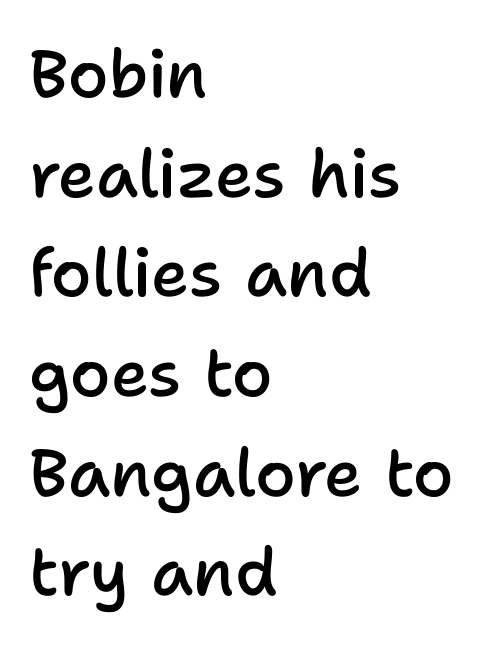
Q: Is the text bold? A: Semi-bold.
Q: Is the text italic (slanted)? A: No, it is upright.
Q: Is the typeface a serif or a sans-serif typeface? A: Sans-serif.
Q: Is the text underlined? A: No.
Q: How is the paragraph aligned? A: Left-aligned.
Q: Is the spacing between letters normal or unusually wide? A: Normal.
Q: Is the spacing between lines tight, normal or loose? A: Normal.
Q: Width (condensed, normal, or wide)? A: Normal.
Q: Stroke contrast? A: Low.
Q: x-height? A: Medium.
Q: Monospaced? A: No.
